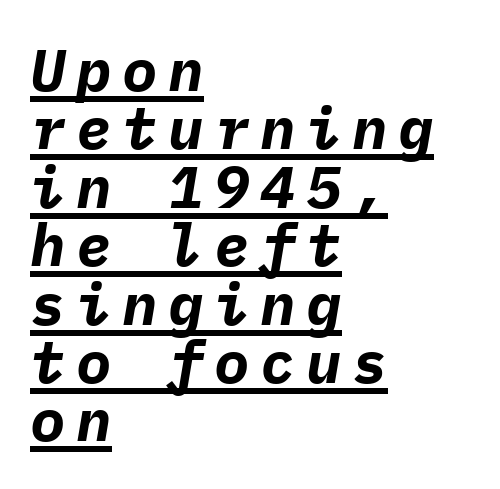
The image shows 59 px bold type, italic (leaning right), monospaced; set left-aligned, tight line spacing (0.99x), underlined; low stroke contrast and a medium x-height.
